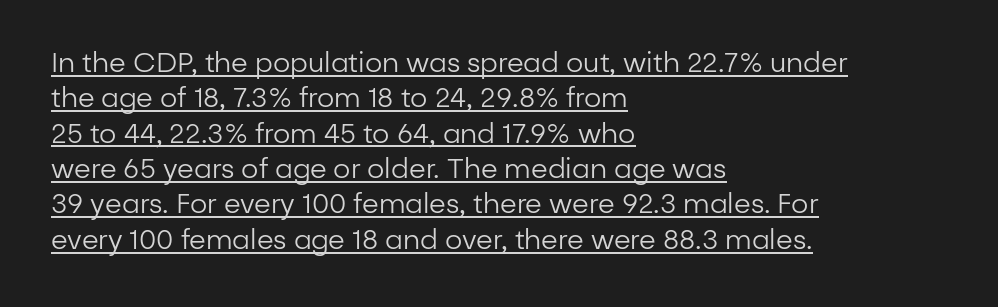
{"italic": "no", "bold": "no", "underline": "yes", "align": "left", "line_spacing": "normal", "line_spacing_ratio": 1.31, "letter_spacing": "normal", "letter_spacing_em": 0.0, "glyph_px": 27}
